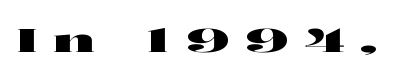
{"serif": "no", "italic": "no", "width": "wide", "stroke_contrast": "high", "x_height": "medium", "monospaced": "no", "underline": "no", "letter_spacing": "wide", "letter_spacing_em": 0.47, "glyph_px": 33}
